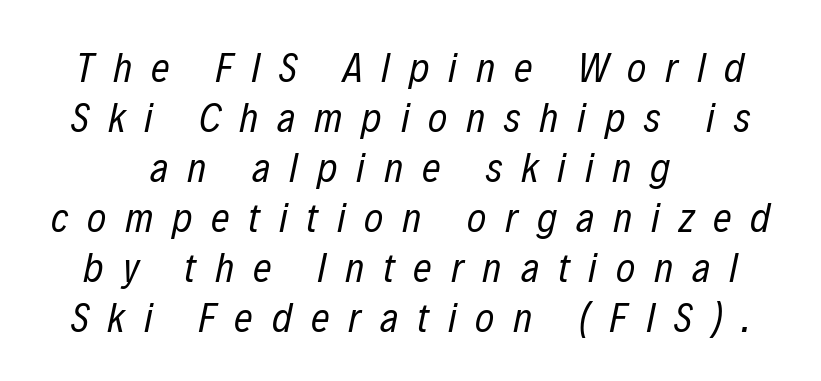
Weight: regular or lighter. Compared with typical body copy, the letter spacing here is much looser. Yep, that's italic — everything's leaning. Anything drawn beneath the words? Only blank space. This sample is center-justified, so both line endings float freely. Think of a printed novel: that variable character pitch is what you see here.
